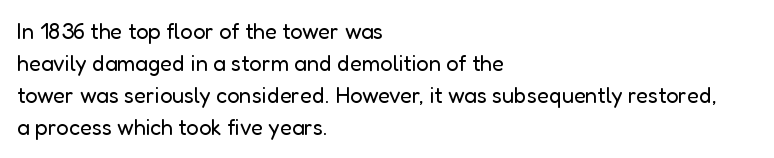
{"italic": "no", "bold": "no", "underline": "no", "align": "left", "line_spacing": "normal", "line_spacing_ratio": 1.45, "letter_spacing": "normal", "letter_spacing_em": 0.0, "glyph_px": 22}
